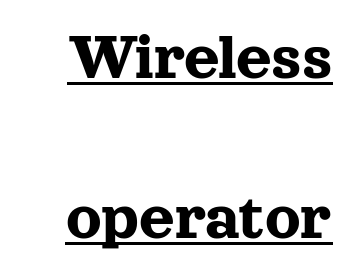
Q: Is the text italic (slanted)? A: No, it is upright.
Q: Is the typeface a serif or a sans-serif typeface? A: Serif.
Q: Is the text underlined? A: Yes.
Q: Is the spacing between letters normal or unusually wide? A: Normal.
Q: Is the spacing between lines tight, normal or loose? A: Loose.
Q: Width (condensed, normal, or wide)? A: Normal.
Q: x-height? A: Medium.
Q: Monospaced? A: No.
